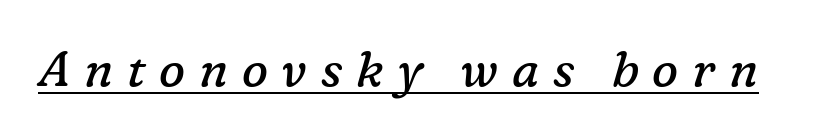
Q: Is the text bold? A: No.
Q: Is the text italic (slanted)? A: Yes, it leans right by about 16 degrees.
Q: Is the typeface a serif or a sans-serif typeface? A: Serif.
Q: Is the text underlined? A: Yes.
Q: Is the spacing between letters normal or unusually wide? A: Unusually wide.
Q: Width (condensed, normal, or wide)? A: Normal.
Q: Stroke contrast? A: Low.
Q: x-height? A: Medium.
Q: Monospaced? A: No.
